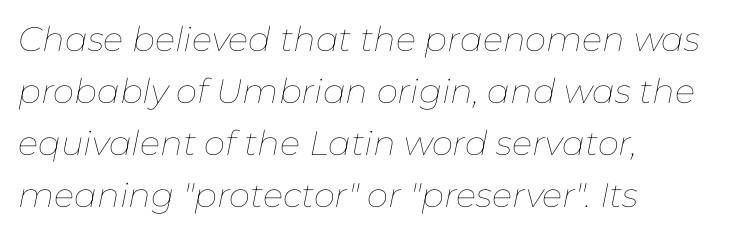
The letterforms sit shoulder to shoulder at normal distance. Honestly, there is no underline to notice here at all. Do the characters align in a grid? No, the font is proportional. Is the block centered? No — it sits flush against the left margin.
